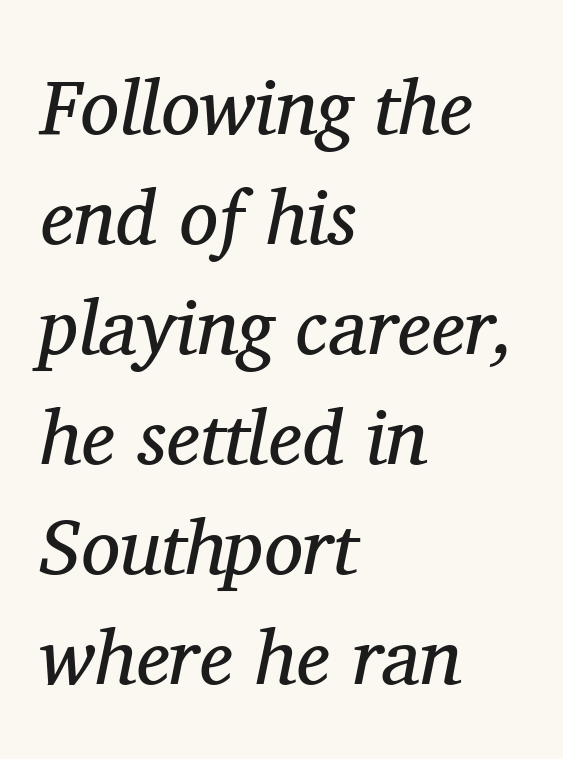
Q: Is the text bold? A: No.
Q: Is the text italic (slanted)? A: Yes, it leans right by about 11 degrees.
Q: Is the typeface a serif or a sans-serif typeface? A: Serif.
Q: Is the text underlined? A: No.
Q: How is the paragraph aligned? A: Left-aligned.
Q: Is the spacing between letters normal or unusually wide? A: Normal.
Q: Is the spacing between lines tight, normal or loose? A: Normal.
Q: Width (condensed, normal, or wide)? A: Normal.
Q: Stroke contrast? A: Medium.
Q: x-height? A: Medium.
Q: Monospaced? A: No.
